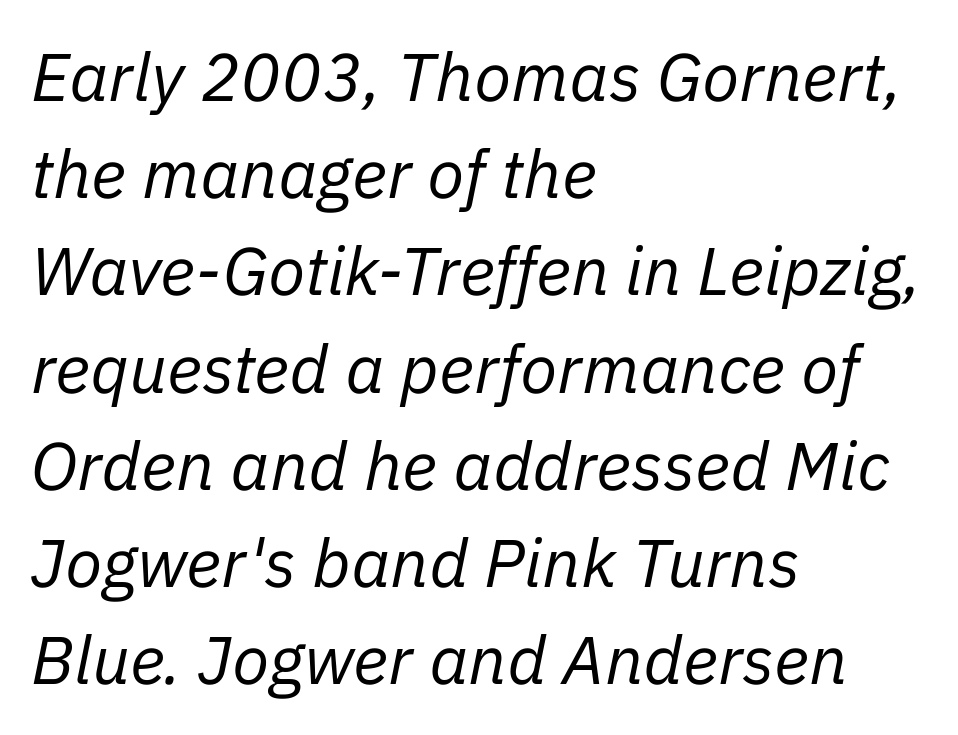
Vertically, the passage feels balanced, rows spaced as you'd expect. You could not count columns in this text — the font is proportionally spaced. Stroke mass is kept to a normal reading level or below. Nobody touched the tracking dial on this one. Decoration check: the copy has no underline. Typeset ragged right — the left edge is the straight one.
